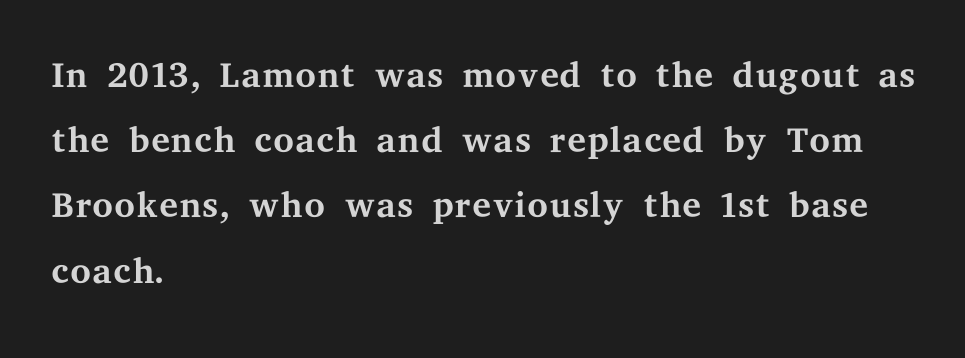
{"serif": "yes", "italic": "no", "bold": "no", "weight": "regular", "width": "wide", "stroke_contrast": "medium", "x_height": "medium", "monospaced": "no", "underline": "no", "align": "left", "line_spacing_ratio": 1.23, "letter_spacing": "normal", "letter_spacing_em": 0.0, "glyph_px": 53}
